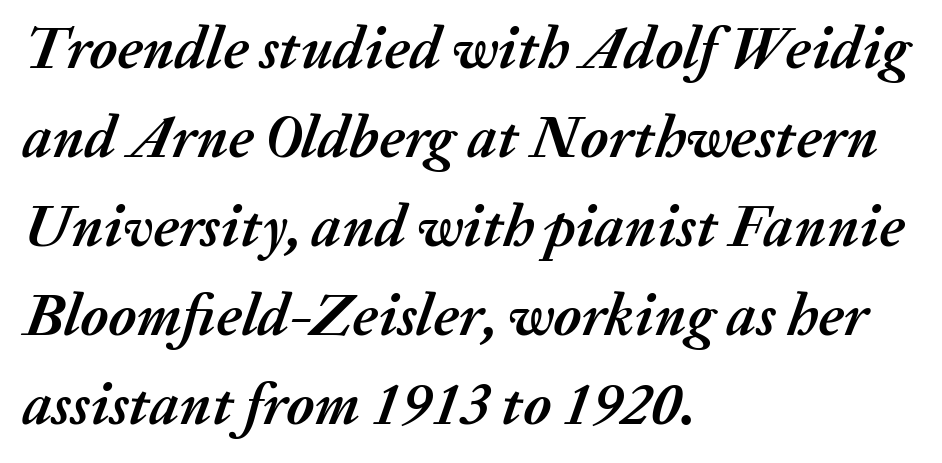
{"italic": "yes", "lean": "right", "slant_degrees": 20, "bold": "yes", "weight": "semibold", "width": "normal", "stroke_contrast": "medium", "x_height": "medium", "monospaced": "no", "underline": "no", "align": "left", "line_spacing": "normal", "line_spacing_ratio": 1.51, "letter_spacing": "normal", "letter_spacing_em": 0.0, "glyph_px": 59}
